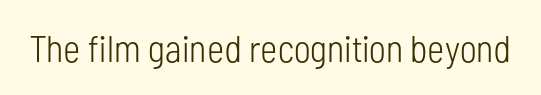
The image shows 37 px light, condensed sans-serif type, upright; set normal letter spacing, not underlined; low stroke contrast and a medium x-height.
